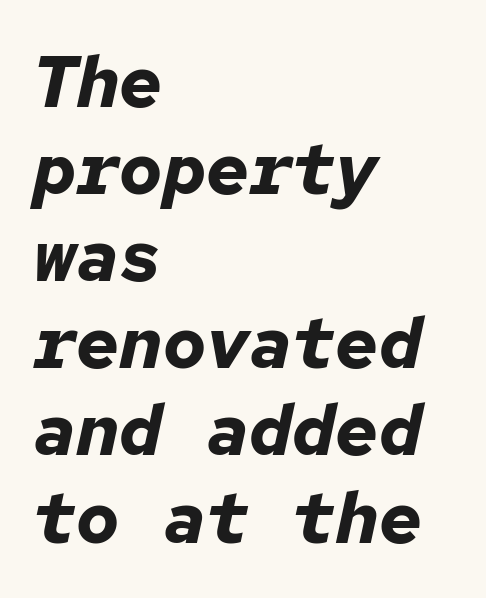
Q: Is the text bold? A: Yes.
Q: Is the text italic (slanted)? A: Yes, it leans right by about 12 degrees.
Q: Is the text underlined? A: No.
Q: How is the paragraph aligned? A: Left-aligned.
Q: Is the spacing between letters normal or unusually wide? A: Normal.
Q: Width (condensed, normal, or wide)? A: Normal.
Q: Stroke contrast? A: Low.
Q: x-height? A: Medium.
Q: Monospaced? A: Yes.
